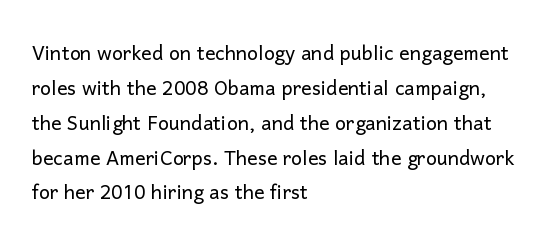
Q: Is the text bold? A: No.
Q: Is the text italic (slanted)? A: No, it is upright.
Q: Is the text underlined? A: No.
Q: How is the paragraph aligned? A: Left-aligned.
Q: Is the spacing between letters normal or unusually wide? A: Normal.
Q: Is the spacing between lines tight, normal or loose? A: Normal.
